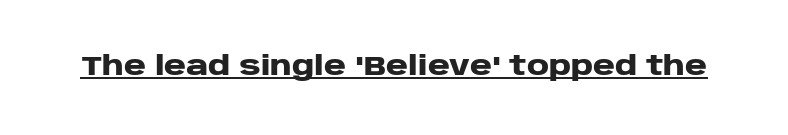
Q: Is the text bold? A: Yes.
Q: Is the text italic (slanted)? A: No, it is upright.
Q: Is the text underlined? A: Yes.
Q: Is the spacing between letters normal or unusually wide? A: Normal.
